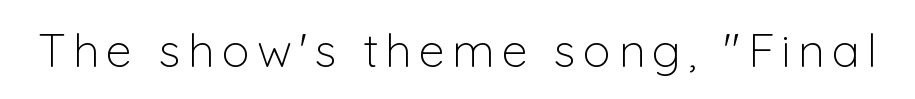
Q: Is the text bold? A: No.
Q: Is the text italic (slanted)? A: No, it is upright.
Q: Is the typeface a serif or a sans-serif typeface? A: Sans-serif.
Q: Is the text underlined? A: No.
Q: Width (condensed, normal, or wide)? A: Normal.
Q: Stroke contrast? A: Low.
Q: x-height? A: Medium.
Q: Monospaced? A: No.
